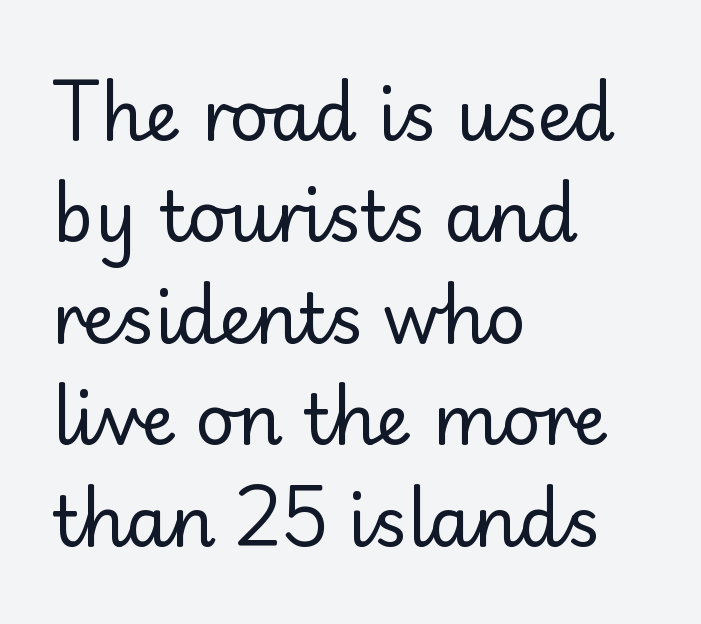
Q: Is the text bold? A: No.
Q: Is the text italic (slanted)? A: No, it is upright.
Q: Is the typeface a serif or a sans-serif typeface? A: Sans-serif.
Q: Is the text underlined? A: No.
Q: How is the paragraph aligned? A: Left-aligned.
Q: Is the spacing between letters normal or unusually wide? A: Normal.
Q: Is the spacing between lines tight, normal or loose? A: Normal.
Q: Width (condensed, normal, or wide)? A: Normal.
Q: Stroke contrast? A: Low.
Q: x-height? A: Small.
Q: Monospaced? A: No.
